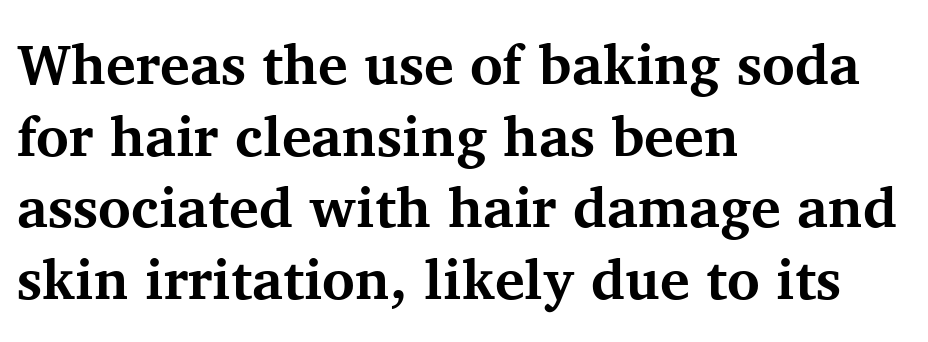
Interline gaps are of average width in this sample. Bold? Absolutely — the strokes are thick and heavy. Note the varied advance widths — an 'i' is clearly narrower than an 'm'. Type style note: has serifs. Typeset ragged right — the left edge is the straight one.
